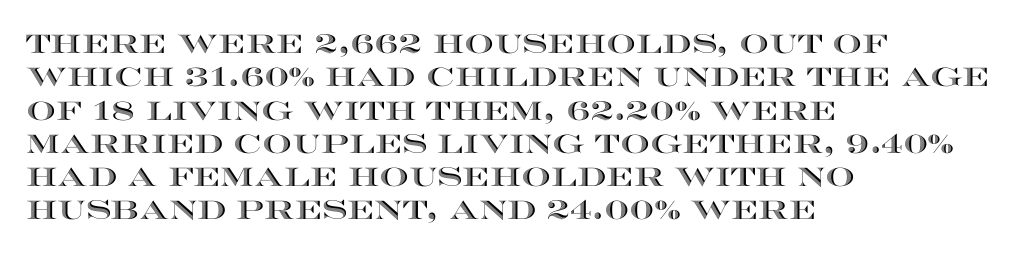
{"italic": "no", "underline": "no", "align": "left", "line_spacing": "normal", "line_spacing_ratio": 1.28, "letter_spacing": "normal", "letter_spacing_em": 0.0, "glyph_px": 26}
